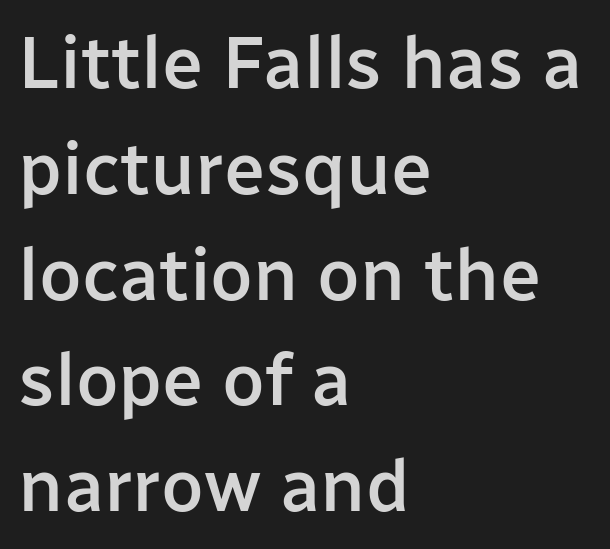
Q: Is the text bold? A: Semi-bold.
Q: Is the text italic (slanted)? A: No, it is upright.
Q: Is the typeface a serif or a sans-serif typeface? A: Sans-serif.
Q: Is the text underlined? A: No.
Q: How is the paragraph aligned? A: Left-aligned.
Q: Is the spacing between letters normal or unusually wide? A: Normal.
Q: Is the spacing between lines tight, normal or loose? A: Normal.
Q: Width (condensed, normal, or wide)? A: Normal.
Q: Stroke contrast? A: Low.
Q: x-height? A: Medium.
Q: Monospaced? A: No.
